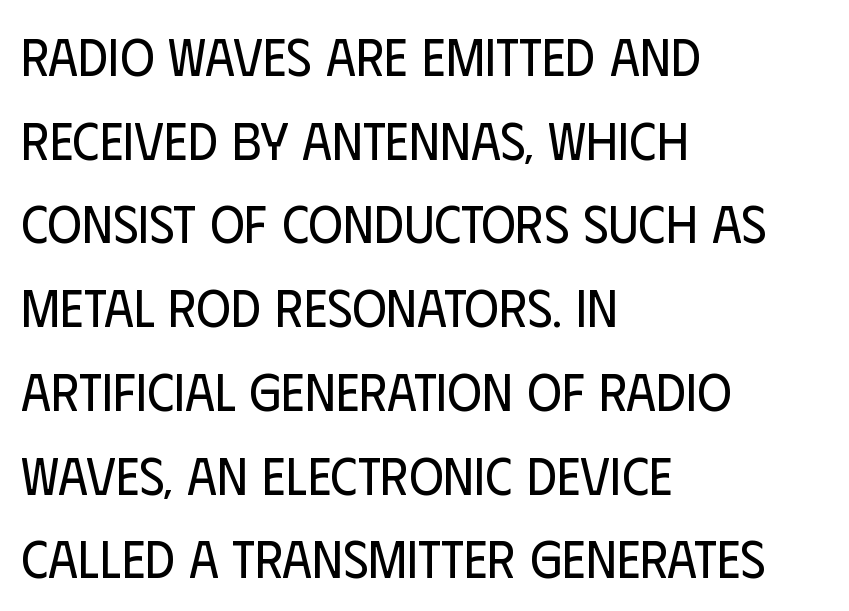
Q: Is the text bold? A: No.
Q: Is the text italic (slanted)? A: No, it is upright.
Q: Is the typeface a serif or a sans-serif typeface? A: Sans-serif.
Q: Is the text underlined? A: No.
Q: How is the paragraph aligned? A: Left-aligned.
Q: Is the spacing between letters normal or unusually wide? A: Normal.
Q: Is the spacing between lines tight, normal or loose? A: Normal.
Q: Width (condensed, normal, or wide)? A: Condensed.
Q: Stroke contrast? A: Low.
Q: x-height? A: Large.
Q: Monospaced? A: No.
